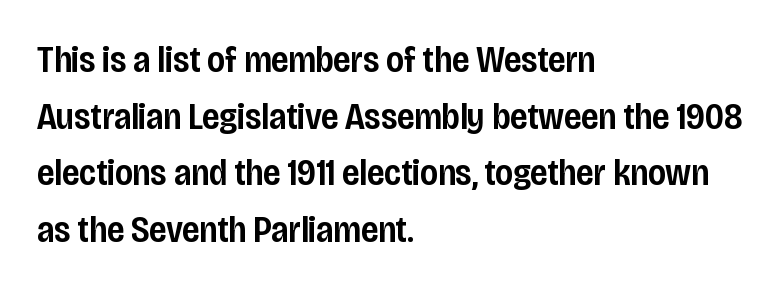
The image shows 37 px semibold, condensed sans-serif type, upright; set left-aligned, normal line spacing (1.53x), normal letter spacing, not underlined; low stroke contrast and a large x-height.
